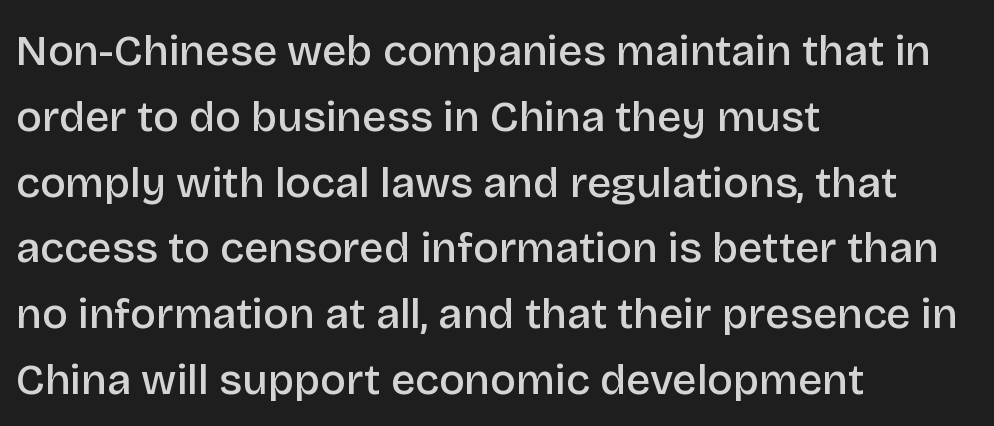
The image shows 43 px semibold sans-serif type, upright; set left-aligned, normal line spacing (1.53x), normal letter spacing, not underlined; low stroke contrast and a large x-height.
